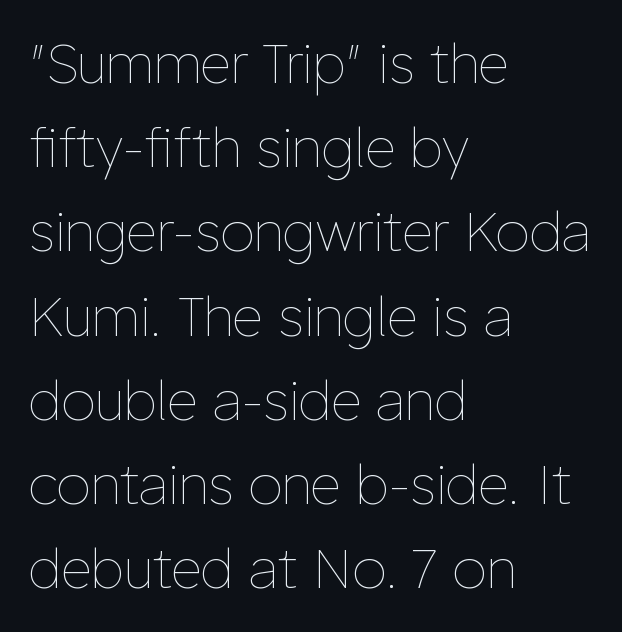
{"italic": "no", "bold": "no", "weight": "thin", "width": "normal", "stroke_contrast": "low", "x_height": "medium", "monospaced": "no", "underline": "no", "align": "left", "line_spacing": "normal", "line_spacing_ratio": 1.56, "letter_spacing": "normal", "letter_spacing_em": 0.0, "glyph_px": 54}
